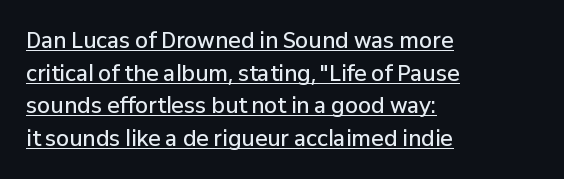
{"italic": "no", "bold": "semi", "underline": "yes", "align": "left", "line_spacing": "normal", "line_spacing_ratio": 1.55, "letter_spacing": "normal", "letter_spacing_em": 0.0, "glyph_px": 21}
